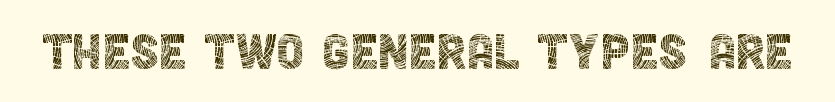
The image shows 63 px thin, condensed sans-serif type, upright; set normal letter spacing, not underlined; a large x-height.
